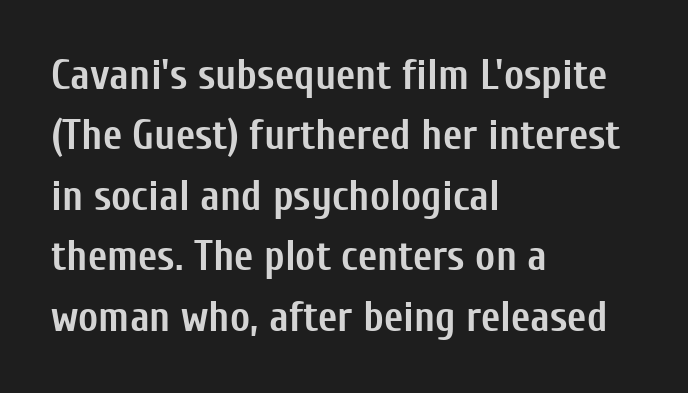
The image shows 42 px semibold, condensed sans-serif type, upright; set left-aligned, normal line spacing (1.44x), normal letter spacing, not underlined; low stroke contrast and a medium x-height.
